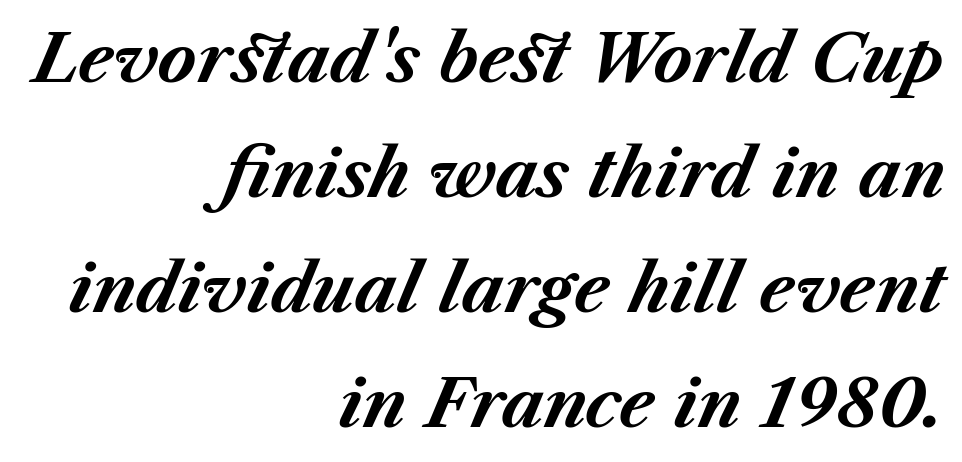
The image shows 66 px bold type, italic (leaning right); set right-aligned, line spacing 1.74x, normal letter spacing, not underlined; medium stroke contrast and a medium x-height.
